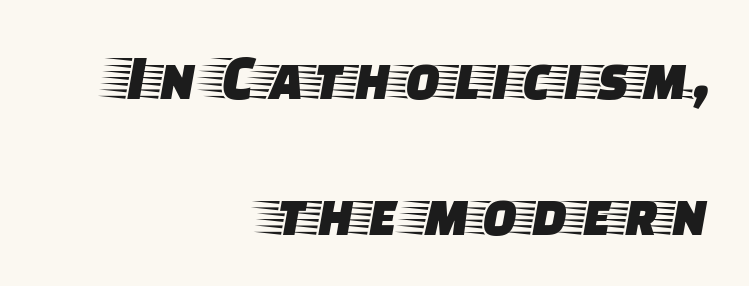
Q: Is the text italic (slanted)? A: Yes.
Q: Is the typeface a serif or a sans-serif typeface? A: Serif.
Q: Is the text underlined? A: No.
Q: How is the paragraph aligned? A: Right-aligned.
Q: Is the spacing between letters normal or unusually wide? A: Normal.
Q: Is the spacing between lines tight, normal or loose? A: Loose.
Q: Width (condensed, normal, or wide)? A: Wide.
Q: Stroke contrast? A: Low.
Q: x-height? A: Large.
Q: Monospaced? A: No.
